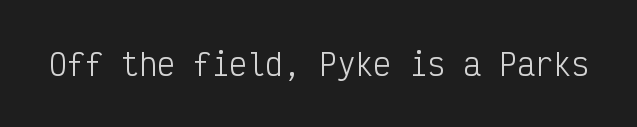
The image shows 30 px light, condensed sans-serif type, upright, monospaced; set normal letter spacing, not underlined; low stroke contrast and a medium x-height.
